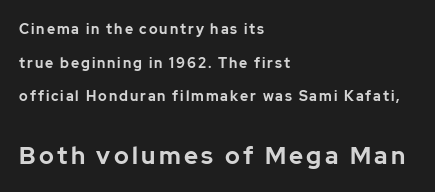
{"italic": "no", "bold": "yes", "underline": "no", "align": "left", "line_spacing": "loose", "line_spacing_ratio": 2.41, "larger_block": "second", "size_ratio": 1.71, "glyph_px": 24}
